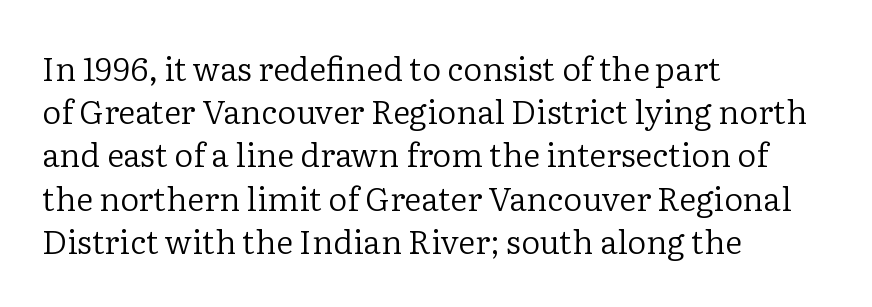
Q: Is the text bold? A: No.
Q: Is the text italic (slanted)? A: No, it is upright.
Q: Is the typeface a serif or a sans-serif typeface? A: Serif.
Q: Is the text underlined? A: No.
Q: How is the paragraph aligned? A: Left-aligned.
Q: Is the spacing between letters normal or unusually wide? A: Normal.
Q: Is the spacing between lines tight, normal or loose? A: Normal.
Q: Width (condensed, normal, or wide)? A: Normal.
Q: Stroke contrast? A: Low.
Q: x-height? A: Medium.
Q: Monospaced? A: No.
